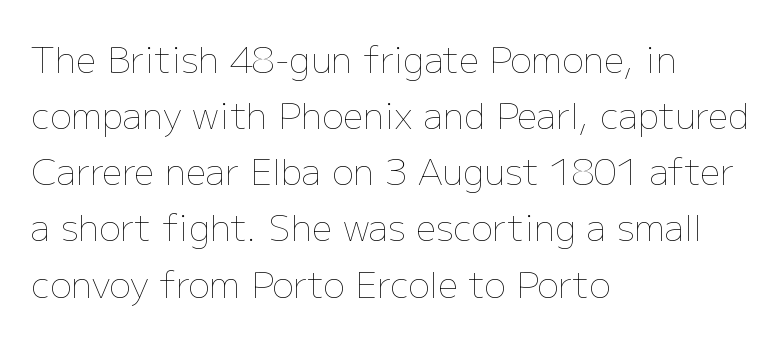
Posture: straight, roman, zero tilt. These glyphs show unthickened strokes, regular width or finer. Is this a fixed-width face? No — the glyphs have proportional, varying widths. Interline gaps are of average width in this sample. Lines of text with bare space underneath. Honestly, the letter spacing is just normal — you wouldn't notice it.
